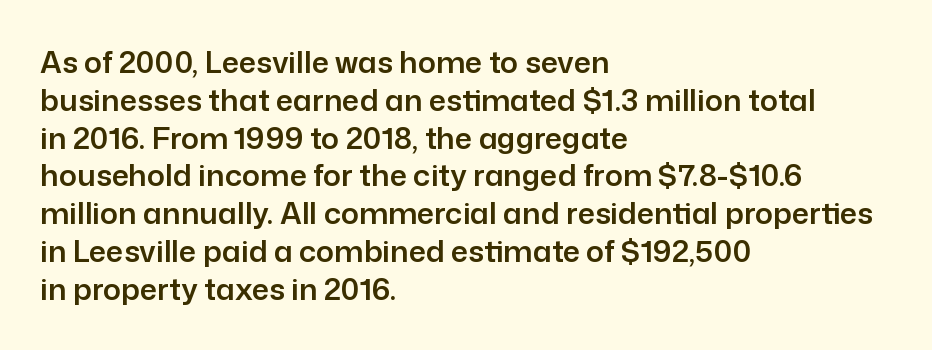
This sample has the flowing, uneven cadence of proportional lettering. Is there much room between lines? A standard amount, neither cramped nor airy. Nope, not italic — everything's standing straight. Type without underlining. Does the type have serifs? No, each stem ends abruptly.
